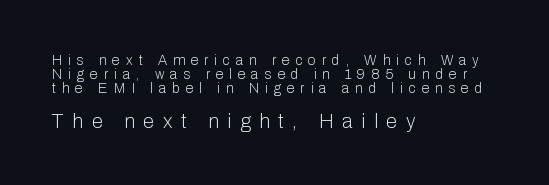
The passage shown is not underscored anywhere. A typesetter would call this heavily tracked-out type. The lower block of text is set noticeably larger than the block above it. Every character sits straight up, as roman type does.
